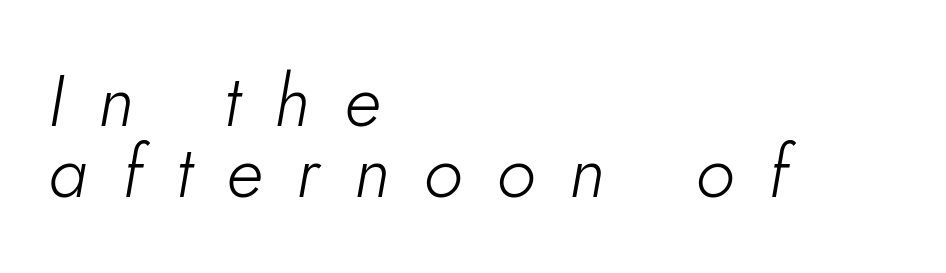
The image shows 72 px light type, italic (leaning right); set left-aligned, tight line spacing (0.99x), unusually wide letter spacing (+0.48 em), not underlined; low stroke contrast and a small x-height.
